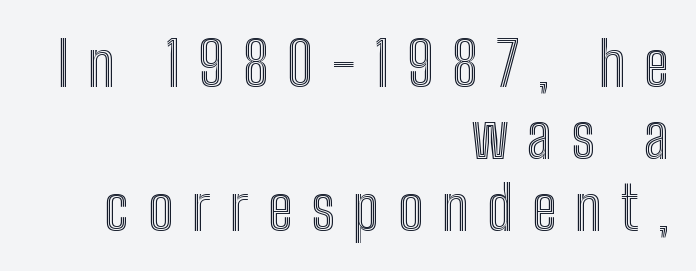
{"italic": "no", "width": "condensed", "x_height": "medium", "monospaced": "no", "underline": "no", "align": "right", "line_spacing_ratio": 1.2, "letter_spacing": "wide", "letter_spacing_em": 0.31, "glyph_px": 60}
